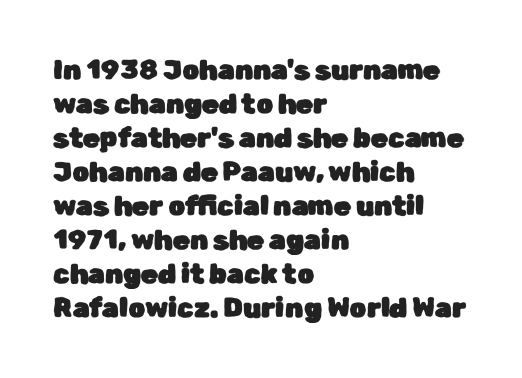
Q: Is the text italic (slanted)? A: No, it is upright.
Q: Is the text underlined? A: No.
Q: How is the paragraph aligned? A: Left-aligned.
Q: Is the spacing between letters normal or unusually wide? A: Normal.
Q: Is the spacing between lines tight, normal or loose? A: Normal.
